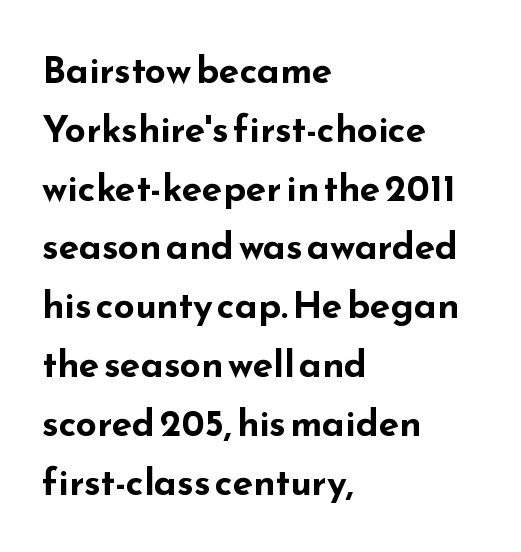
Italic: no, the glyphs are upright roman. The text block is weighted toward the left margin, trailing off unevenly rightward. The rows are spaced the way most documents space them. Bare-footed words on every line. No extra tracking has been applied to these lines. Heavy-handed strokes throughout: this text is bold.
